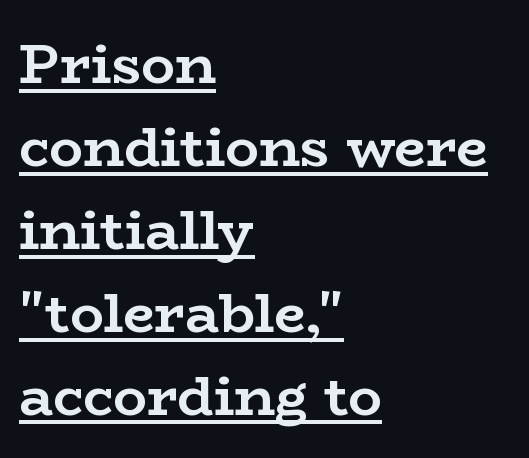
Q: Is the text bold? A: Yes.
Q: Is the text italic (slanted)? A: No, it is upright.
Q: Is the typeface a serif or a sans-serif typeface? A: Serif.
Q: Is the text underlined? A: Yes.
Q: How is the paragraph aligned? A: Left-aligned.
Q: Is the spacing between letters normal or unusually wide? A: Normal.
Q: Is the spacing between lines tight, normal or loose? A: Normal.
Q: Width (condensed, normal, or wide)? A: Wide.
Q: Stroke contrast? A: Low.
Q: x-height? A: Medium.
Q: Monospaced? A: No.
